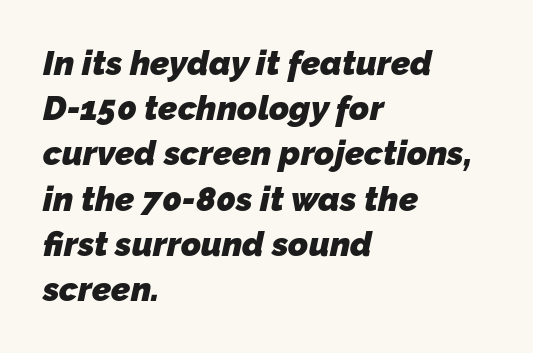
Compared with an ordinary text face, these strokes are far heavier — a full bold. The leading is moderate, giving the passage an even texture. Letterform terminals end flat and unadorned throughout the passage. Leftover space on each line is placed entirely after the last word. Each letter keeps its own natural width here, so spacing adapts to shape.
